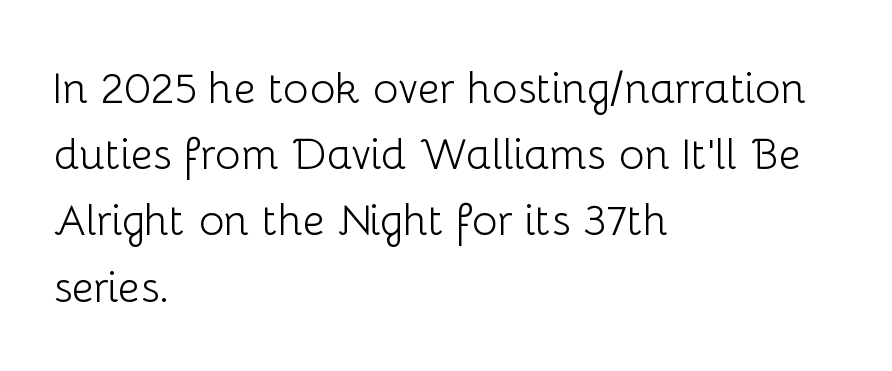
{"serif": "no", "italic": "no", "bold": "no", "weight": "light", "width": "normal", "stroke_contrast": "low", "x_height": "medium", "monospaced": "no", "underline": "no", "align": "left", "line_spacing": "normal", "line_spacing_ratio": 1.54, "letter_spacing": "normal", "letter_spacing_em": 0.0, "glyph_px": 43}
